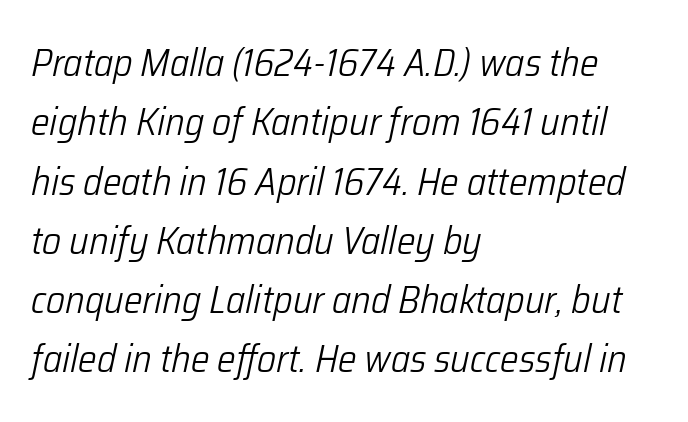
The typesetter chose a ragged-right arrangement here. The zone under the glyphs is completely vacant. The strokes carry an ordinary text weight at most. Tracking here is standard; glyphs follow each other at the usual distance.
